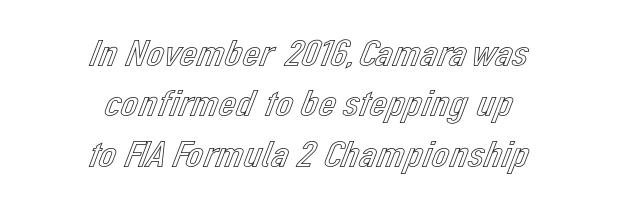
The image shows 39 px text type; set centered, normal line spacing (1.29x), normal letter spacing, not underlined; a medium x-height.
